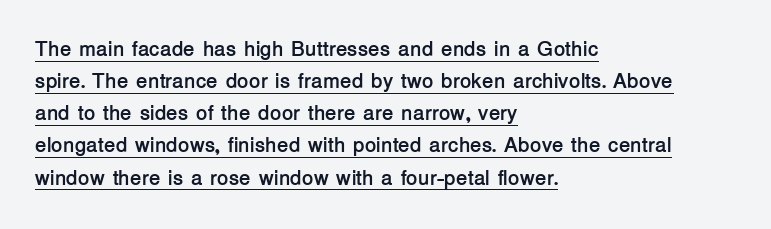
{"italic": "no", "bold": "yes", "underline": "yes", "align": "left", "line_spacing": "normal", "line_spacing_ratio": 1.53, "letter_spacing": "normal", "letter_spacing_em": 0.0, "glyph_px": 21}
